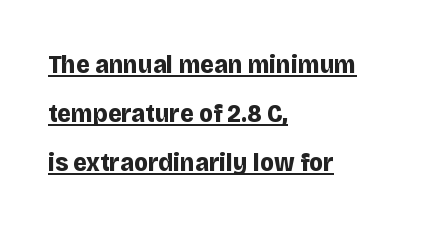
{"italic": "no", "bold": "yes", "underline": "yes", "align": "left", "line_spacing_ratio": 1.89, "letter_spacing": "normal", "letter_spacing_em": 0.0, "glyph_px": 26}
